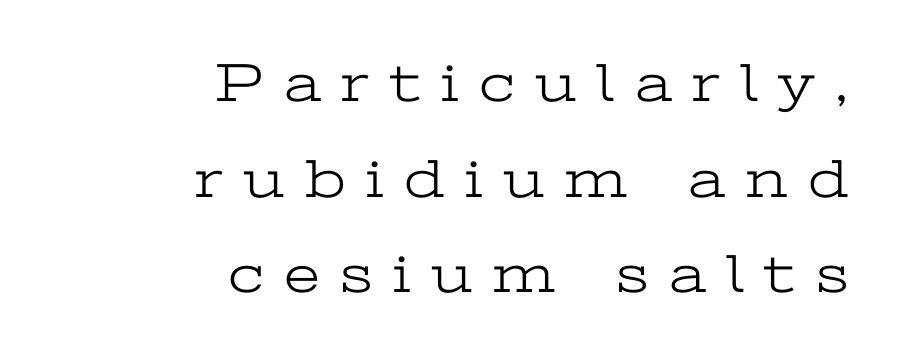
Serif or sans? Serif — the stroke terminals have little feet. The horizontal fit of the characters is loose and conspicuously gappy. The axis of the letterforms is exactly vertical. Summary of weight: not heavy and not bold. Does the copy run flush right? Yes — the right margin is perfectly even.
